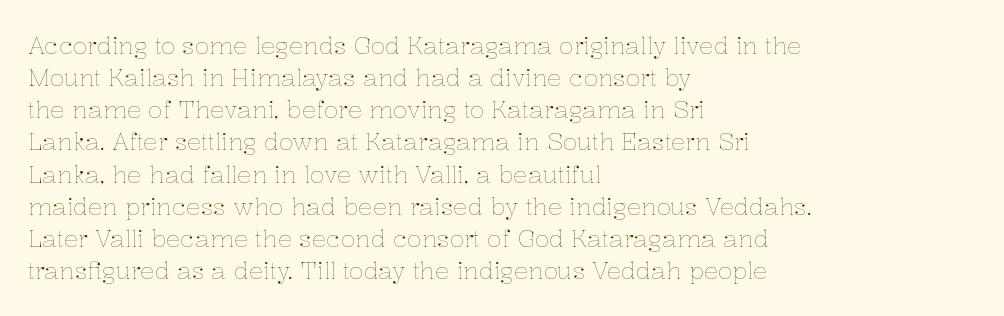
Q: Is the text bold? A: No.
Q: Is the text italic (slanted)? A: No, it is upright.
Q: Is the text underlined? A: No.
Q: How is the paragraph aligned? A: Left-aligned.
Q: Is the spacing between letters normal or unusually wide? A: Normal.
Q: Is the spacing between lines tight, normal or loose? A: Normal.
